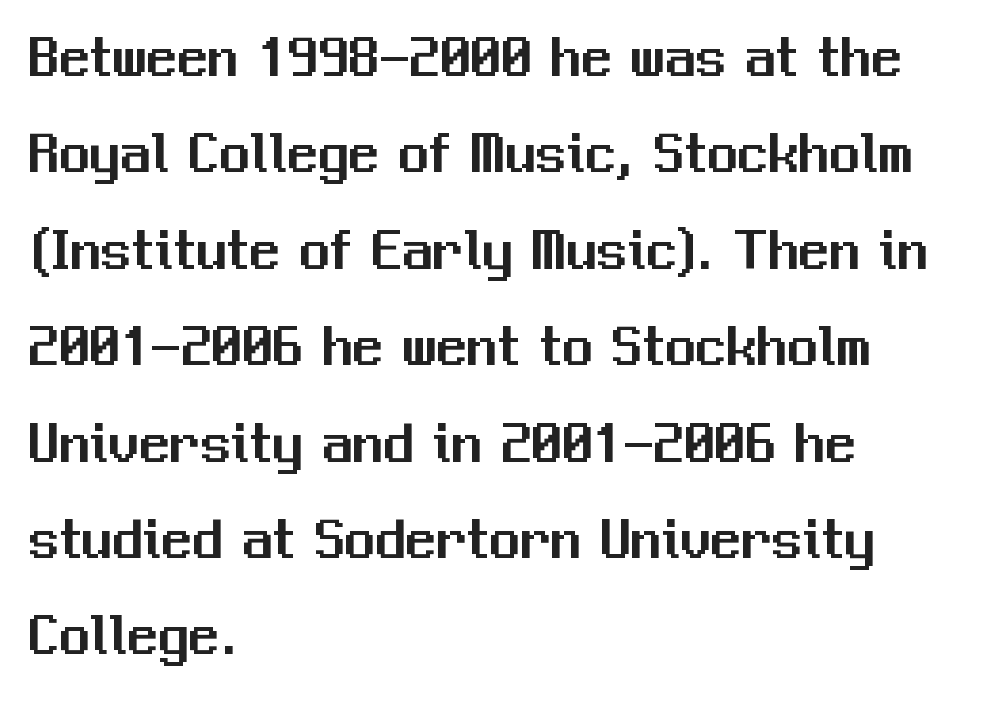
The image shows 61 px sans-serif type, upright; set left-aligned, normal line spacing (1.58x), normal letter spacing, not underlined; medium stroke contrast and a medium x-height.
